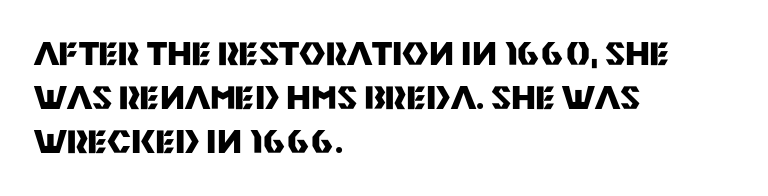
The image shows 32 px heavy sans-serif type, upright; set left-aligned, normal line spacing (1.37x), normal letter spacing, not underlined; medium stroke contrast and a large x-height.
